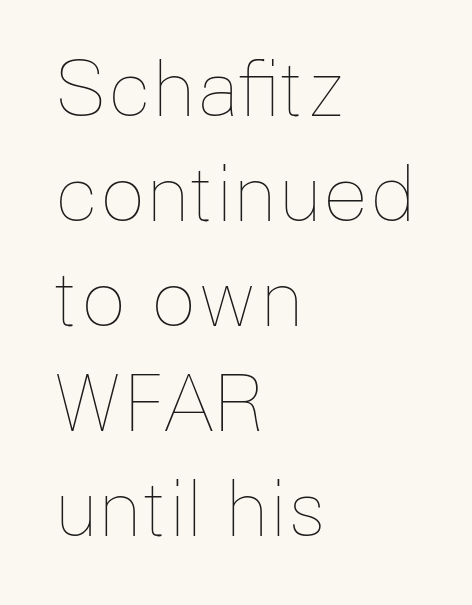
The passage shown is not bold in any degree. Line spacing here is normal. The strip under each line holds only bare page. Looks like regular typesetting: each glyph gets only the width it needs. There is no visible air inserted between adjacent glyphs. This rendering uses left alignment, leaving the right contour irregular.
